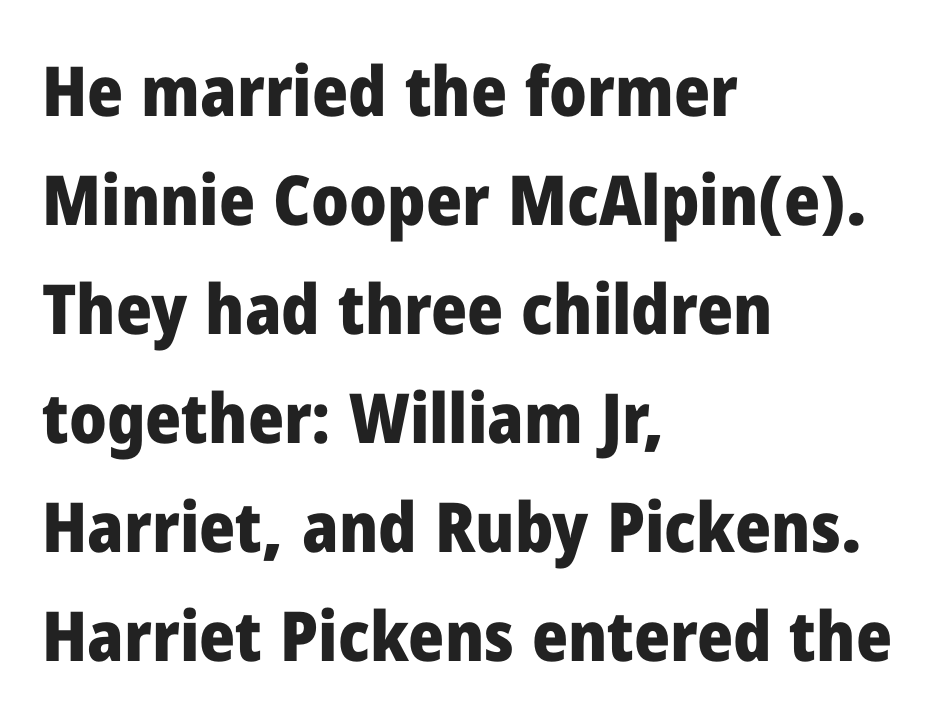
How heavy is the stroke? Heavy — this is a bold. Caption: standard tracking, unaltered. The text was rendered using a sans face with plain stroke endings. Is there any slant? The stems are plumb. A typesetter would call this proportional, since set widths differ per character. Compared with a centered layout, this one pins lines to the left instead.
